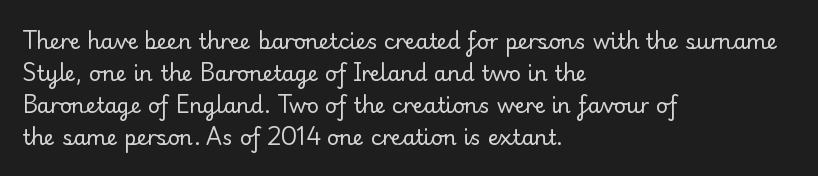
{"italic": "no", "bold": "no", "underline": "no", "align": "left", "line_spacing": "normal", "line_spacing_ratio": 1.53, "letter_spacing": "normal", "letter_spacing_em": 0.0, "glyph_px": 21}
